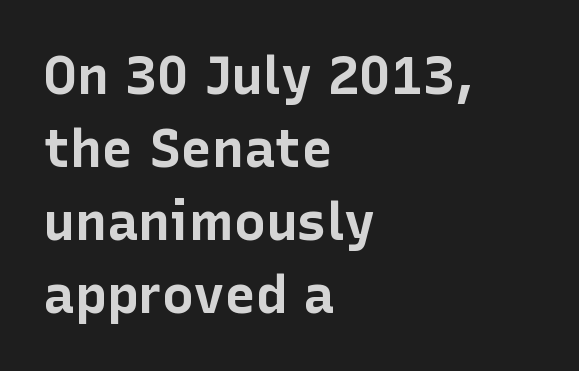
{"serif": "no", "italic": "no", "bold": "yes", "weight": "bold", "width": "normal", "stroke_contrast": "low", "x_height": "medium", "monospaced": "no", "underline": "no", "align": "left", "line_spacing": "normal", "line_spacing_ratio": 1.38, "letter_spacing": "normal", "letter_spacing_em": 0.0, "glyph_px": 53}
